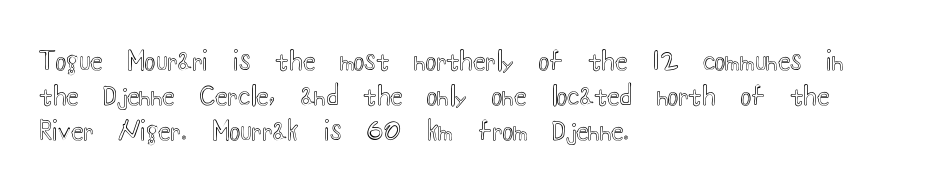
The rendering uses a moderate line-height, typical for paragraphs. A typesetter would call this zero additional tracking. Teacher's note: observe the even left margin — that is flush-left alignment. The string is rendered with underlining switched off. Posture: straight, roman, zero tilt.
